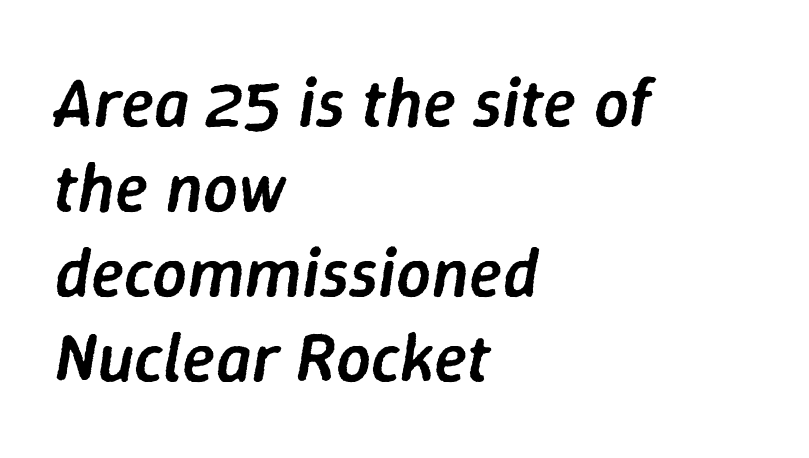
Q: Is the text bold? A: Semi-bold.
Q: Is the text italic (slanted)? A: Yes, it leans right by about 9 degrees.
Q: Is the text underlined? A: No.
Q: How is the paragraph aligned? A: Left-aligned.
Q: Is the spacing between letters normal or unusually wide? A: Normal.
Q: Width (condensed, normal, or wide)? A: Normal.
Q: Stroke contrast? A: Low.
Q: x-height? A: Medium.
Q: Monospaced? A: No.
